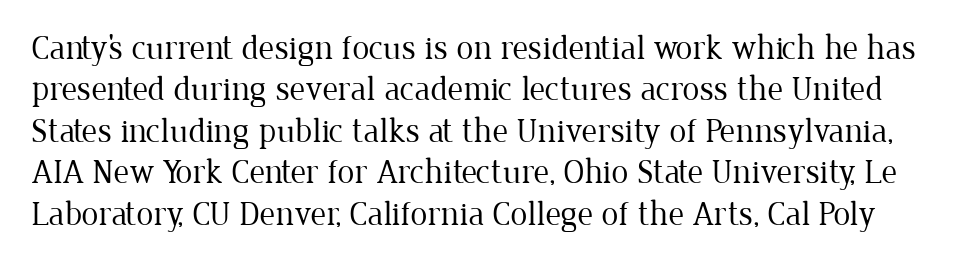
The image shows 34 px regular-weight serif type, upright; set line spacing 1.22x, normal letter spacing, not underlined; low stroke contrast and a medium x-height.
